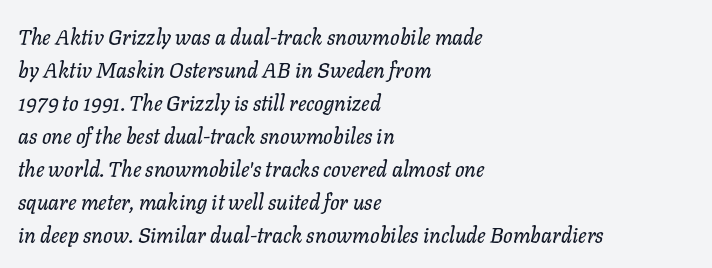
The line-height multiplier appears to be the usual default. Anything drawn beneath the words? Only blank space. Compared with a centered layout, this one pins lines to the left instead. The lettering tilts uniformly, giving the passage an italic look. There is no visible air inserted between adjacent glyphs.
